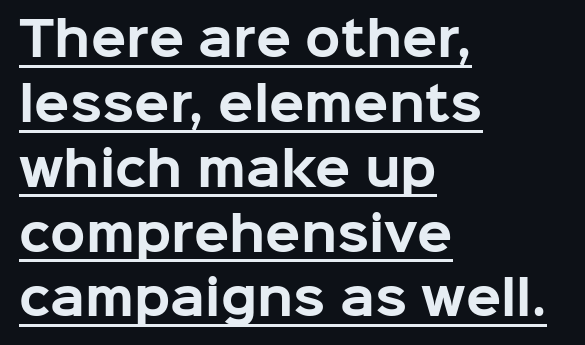
{"serif": "no", "italic": "no", "bold": "yes", "weight": "bold", "width": "normal", "stroke_contrast": "low", "x_height": "medium", "monospaced": "no", "underline": "yes", "align": "left", "line_spacing": "normal", "line_spacing_ratio": 1.41, "letter_spacing": "normal", "letter_spacing_em": 0.0, "glyph_px": 46}
